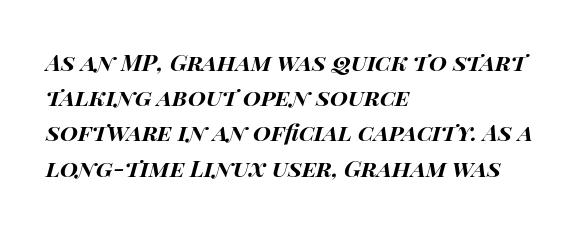
Is the type slanted? Yes — the strokes lean at a clear angle. The face used here has the dense, thick strokes of a bold. These lines sit exactly where default settings would place them. The zone under the glyphs is completely vacant.
